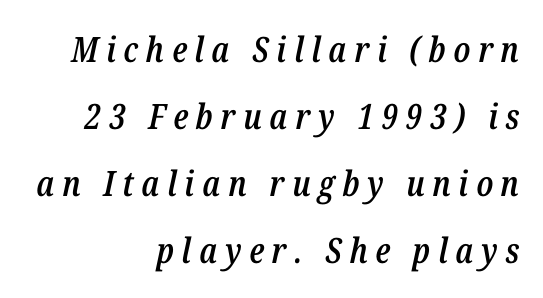
Q: Is the text bold? A: Semi-bold.
Q: Is the text italic (slanted)? A: Yes, it leans right by about 12 degrees.
Q: Is the text underlined? A: No.
Q: How is the paragraph aligned? A: Right-aligned.
Q: Is the spacing between letters normal or unusually wide? A: Unusually wide.
Q: Is the spacing between lines tight, normal or loose? A: Loose.
Q: Width (condensed, normal, or wide)? A: Condensed.
Q: Stroke contrast? A: Low.
Q: x-height? A: Medium.
Q: Monospaced? A: No.
